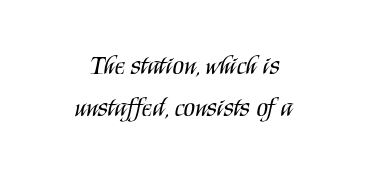
What stands out about the letter spacing? Nothing — it is the standard amount. The weight would be labelled regular, book, light, or lighter still. Check the space under the baseline: it is left empty. This rendering uses center alignment, leaving both contours irregular but symmetric.
